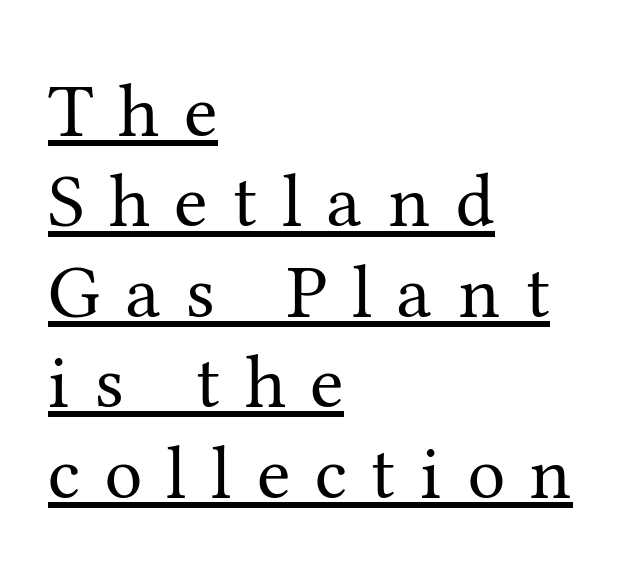
Q: Is the text bold? A: No.
Q: Is the text italic (slanted)? A: No, it is upright.
Q: Is the typeface a serif or a sans-serif typeface? A: Serif.
Q: Is the text underlined? A: Yes.
Q: How is the paragraph aligned? A: Left-aligned.
Q: Is the spacing between letters normal or unusually wide? A: Unusually wide.
Q: Width (condensed, normal, or wide)? A: Normal.
Q: Stroke contrast? A: Medium.
Q: x-height? A: Medium.
Q: Monospaced? A: No.
